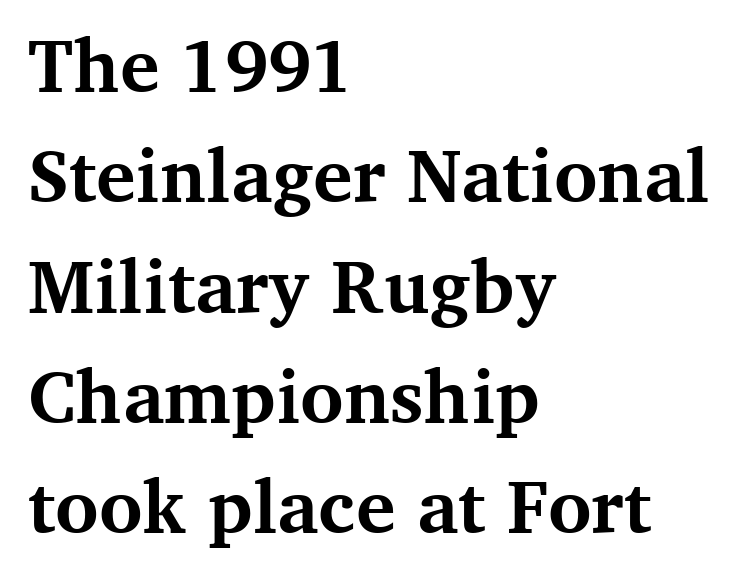
Q: Is the text bold? A: Yes.
Q: Is the text italic (slanted)? A: No, it is upright.
Q: Is the typeface a serif or a sans-serif typeface? A: Serif.
Q: Is the text underlined? A: No.
Q: How is the paragraph aligned? A: Left-aligned.
Q: Is the spacing between letters normal or unusually wide? A: Normal.
Q: Is the spacing between lines tight, normal or loose? A: Normal.
Q: Width (condensed, normal, or wide)? A: Normal.
Q: Stroke contrast? A: Medium.
Q: x-height? A: Medium.
Q: Monospaced? A: No.
